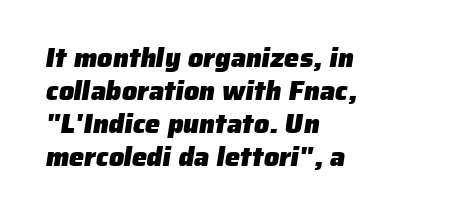
Q: Is the text bold? A: Yes.
Q: Is the text underlined? A: No.
Q: How is the paragraph aligned? A: Left-aligned.
Q: Is the spacing between letters normal or unusually wide? A: Normal.
